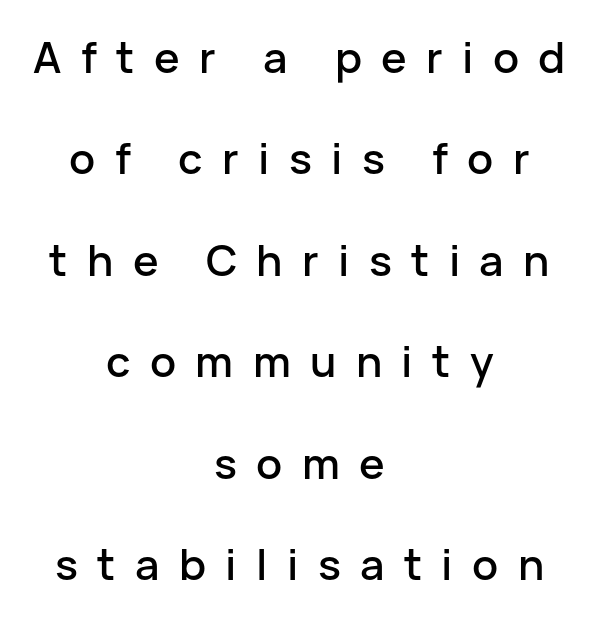
Q: Is the text italic (slanted)? A: No, it is upright.
Q: Is the typeface a serif or a sans-serif typeface? A: Sans-serif.
Q: Is the text underlined? A: No.
Q: How is the paragraph aligned? A: Centered.
Q: Is the spacing between letters normal or unusually wide? A: Unusually wide.
Q: Is the spacing between lines tight, normal or loose? A: Loose.
Q: Width (condensed, normal, or wide)? A: Normal.
Q: Stroke contrast? A: Low.
Q: x-height? A: Medium.
Q: Monospaced? A: No.
